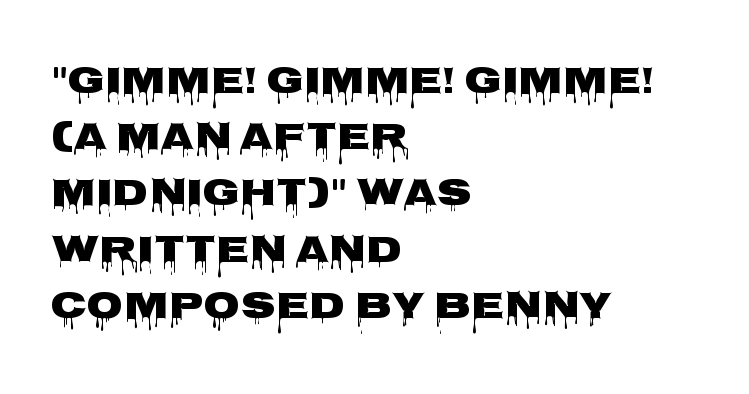
The image shows 38 px wide sans-serif type, upright; set left-aligned, normal line spacing (1.48x), normal letter spacing, not underlined; low stroke contrast and a large x-height.
